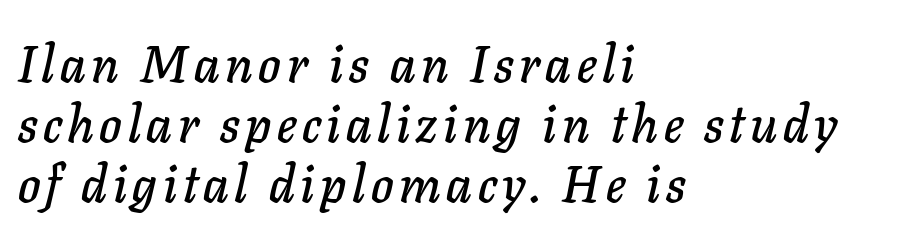
The image shows 51 px text type, italic (leaning right); set left-aligned, line spacing 1.18x, not underlined; low stroke contrast and a medium x-height.
